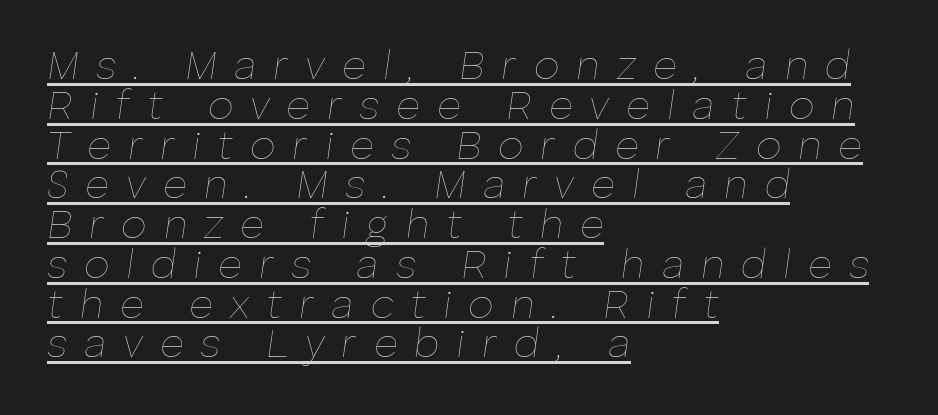
{"italic": "yes", "lean": "right", "slant_degrees": 8, "bold": "no", "weight": "thin", "width": "normal", "stroke_contrast": "low", "x_height": "medium", "monospaced": "no", "underline": "yes", "align": "left", "line_spacing": "tight", "line_spacing_ratio": 0.97, "letter_spacing": "wide", "letter_spacing_em": 0.41, "glyph_px": 41}
